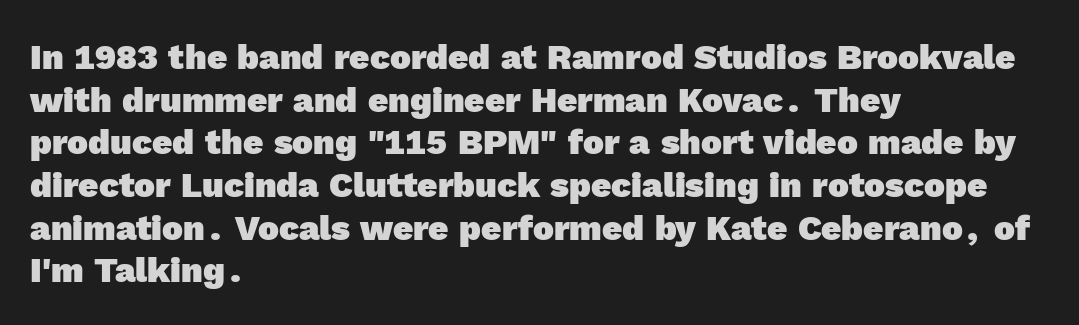
Q: Is the text bold? A: Yes.
Q: Is the typeface a serif or a sans-serif typeface? A: Sans-serif.
Q: Is the text underlined? A: No.
Q: How is the paragraph aligned? A: Left-aligned.
Q: Is the spacing between letters normal or unusually wide? A: Normal.
Q: Width (condensed, normal, or wide)? A: Normal.
Q: x-height? A: Medium.
Q: Monospaced? A: No.
